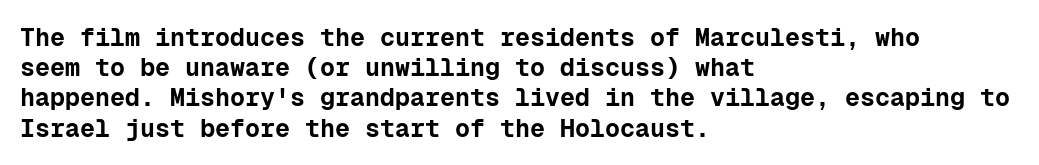
Q: Is the text bold? A: Yes.
Q: Is the text italic (slanted)? A: No, it is upright.
Q: Is the text underlined? A: No.
Q: How is the paragraph aligned? A: Left-aligned.
Q: Is the spacing between letters normal or unusually wide? A: Normal.
